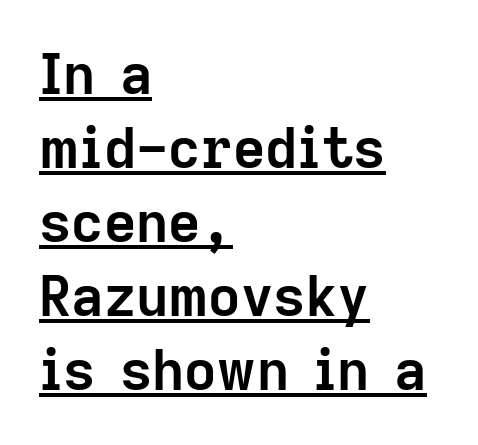
Is the letter spacing exaggerated? No — it looks like the ordinary default. These lines are rendered in a variable-pitch font. Check the space under the baseline: a stroke is drawn there. The letters stand upright; this is a roman face. The rendering anchors every line to the left-hand side. Emphasis by weight is at full strength: bold.
